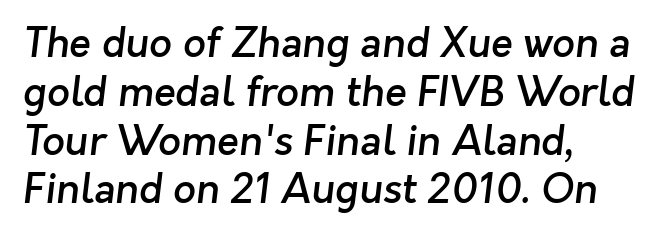
The image shows 40 px semibold sans-serif type; set left-aligned, line spacing 1.22x, normal letter spacing, not underlined; low stroke contrast and a medium x-height.
